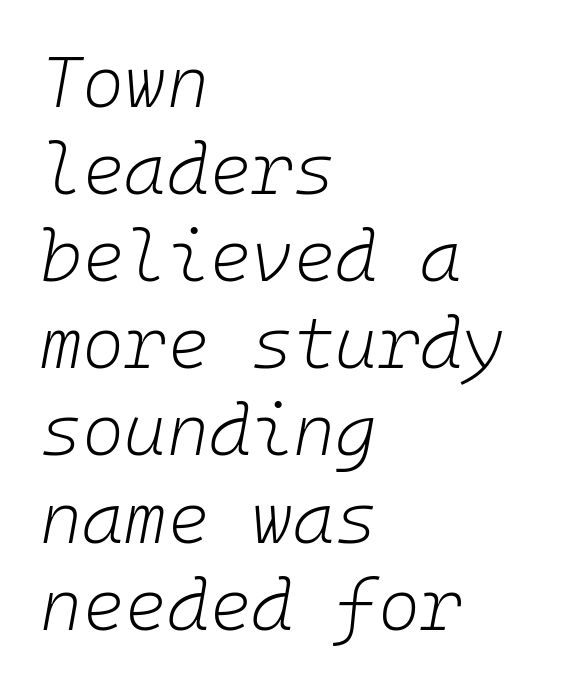
The image shows 72 px light type, italic (leaning right), monospaced; set left-aligned, line spacing 1.21x, normal letter spacing, not underlined; low stroke contrast and a medium x-height.
